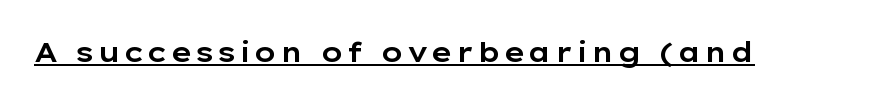
This sample has the flowing, uneven cadence of proportional lettering. Unlike italic type, these characters show no tilt at all. Compared with undecorated copy, this sample adds a rule below the words. In terms of letterform style, serifs are entirely absent.
